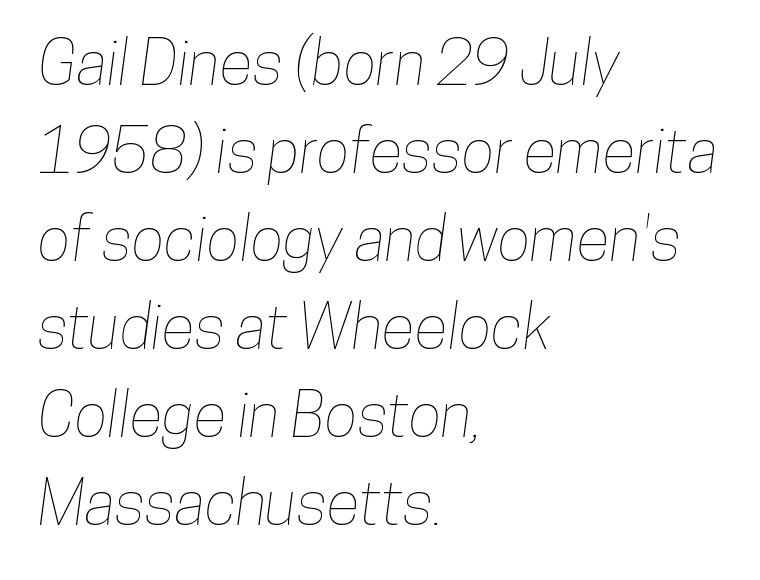
{"width": "condensed", "stroke_contrast": "low", "x_height": "medium", "monospaced": "no", "underline": "no", "align": "left", "line_spacing": "normal", "line_spacing_ratio": 1.42, "letter_spacing": "normal", "letter_spacing_em": 0.0, "glyph_px": 62}
